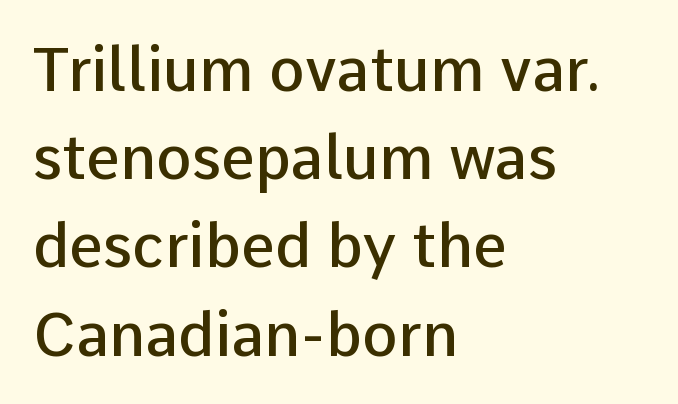
Q: Is the text bold? A: Semi-bold.
Q: Is the text italic (slanted)? A: No, it is upright.
Q: Is the typeface a serif or a sans-serif typeface? A: Sans-serif.
Q: Is the text underlined? A: No.
Q: How is the paragraph aligned? A: Left-aligned.
Q: Is the spacing between letters normal or unusually wide? A: Normal.
Q: Is the spacing between lines tight, normal or loose? A: Normal.
Q: Width (condensed, normal, or wide)? A: Normal.
Q: Stroke contrast? A: Low.
Q: x-height? A: Medium.
Q: Monospaced? A: No.
